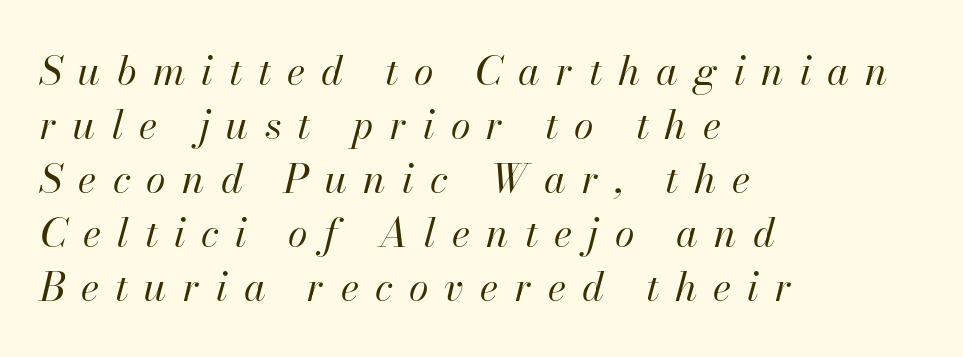
Q: Is the text bold? A: No.
Q: Is the text italic (slanted)? A: Yes, it leans right by about 13 degrees.
Q: Is the text underlined? A: No.
Q: How is the paragraph aligned? A: Left-aligned.
Q: Is the spacing between letters normal or unusually wide? A: Unusually wide.
Q: Is the spacing between lines tight, normal or loose? A: Normal.
Q: Width (condensed, normal, or wide)? A: Normal.
Q: Stroke contrast? A: High.
Q: x-height? A: Small.
Q: Monospaced? A: No.
